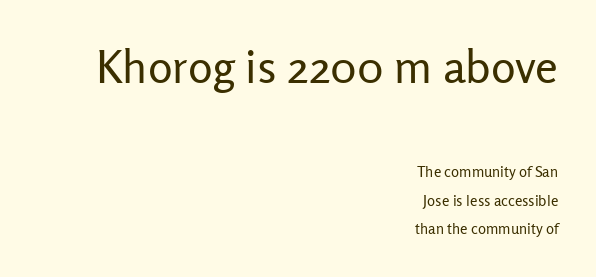
The image shows 46 px regular-weight sans-serif type, upright; set right-aligned, loose line spacing (1.9x), normal letter spacing, not underlined; the first (top) block is 3.07x larger; low stroke contrast and a medium x-height.
